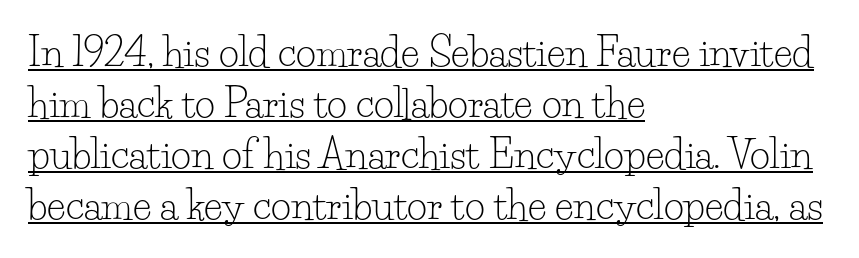
The image shows 39 px light serif type, upright; set left-aligned, normal line spacing (1.31x), normal letter spacing, underlined; low stroke contrast and a small x-height.
